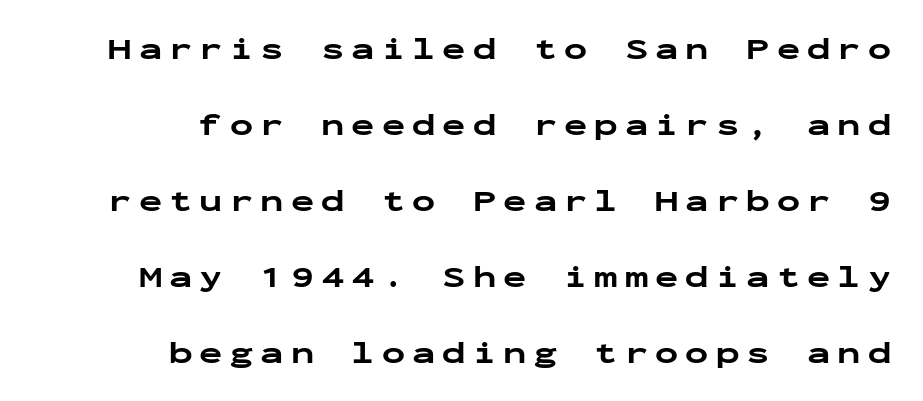
{"serif": "no", "italic": "no", "bold": "yes", "weight": "bold", "width": "wide", "stroke_contrast": "low", "x_height": "medium", "monospaced": "yes", "underline": "no", "align": "right", "line_spacing": "loose", "line_spacing_ratio": 2.45, "letter_spacing": "wide", "letter_spacing_em": 0.23, "glyph_px": 31}
